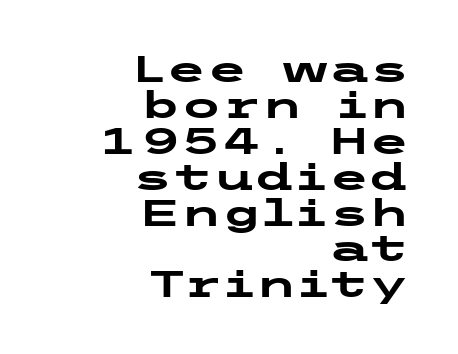
The image shows 37 px heavy, wide sans-serif type, upright; set right-aligned, tight line spacing (0.97x), normal letter spacing, not underlined; low stroke contrast and a medium x-height.
